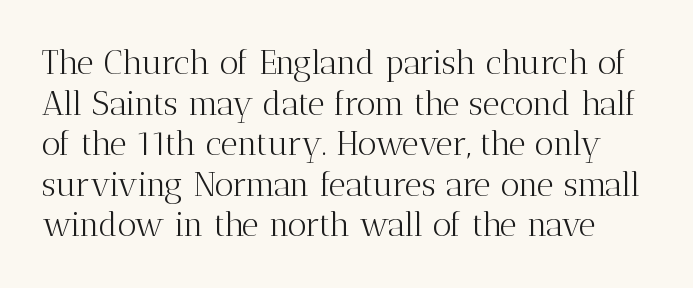
Q: Is the text bold? A: No.
Q: Is the text italic (slanted)? A: No, it is upright.
Q: Is the typeface a serif or a sans-serif typeface? A: Serif.
Q: Is the text underlined? A: No.
Q: Is the spacing between letters normal or unusually wide? A: Normal.
Q: Width (condensed, normal, or wide)? A: Normal.
Q: Stroke contrast? A: Medium.
Q: x-height? A: Medium.
Q: Monospaced? A: No.
